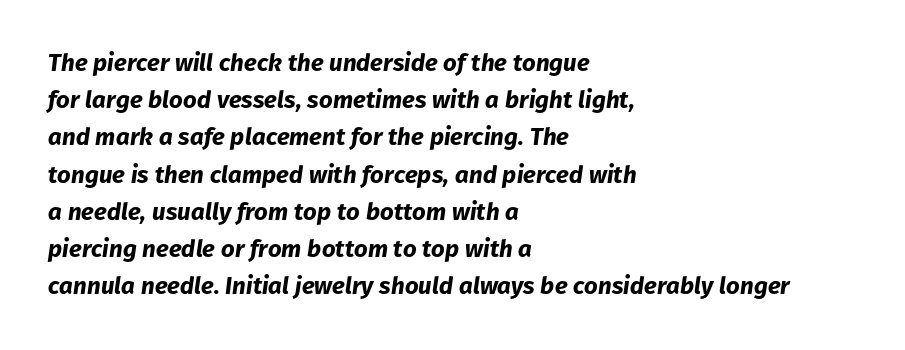
The rendering applies a slant to the glyphs. On the weight axis this lands at bold, roughly 700. Look at the tracking — it's just the regular setting, nothing added. Leading matches the norm, producing a regular column. Visually the block forms a straight wall on the left and a jagged coastline on the right. Underline: absent.
